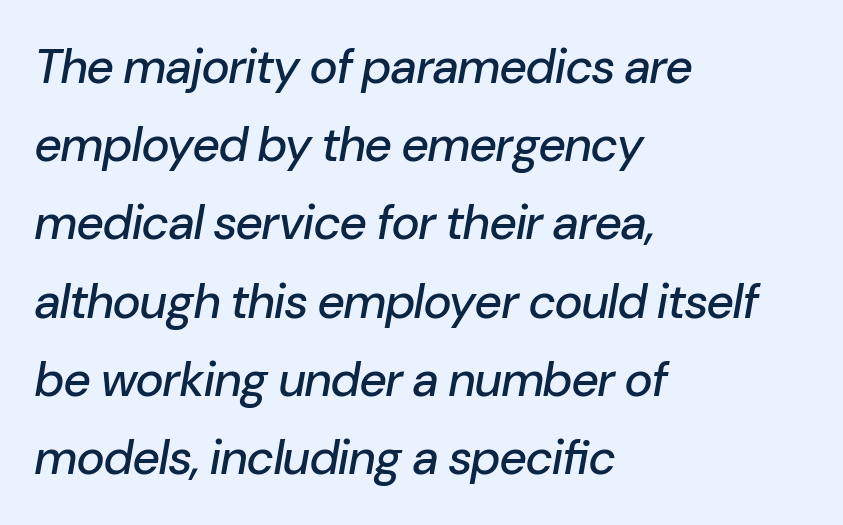
{"italic": "yes", "lean": "right", "slant_degrees": 10, "width": "normal", "stroke_contrast": "low", "x_height": "medium", "monospaced": "no", "underline": "no", "align": "left", "line_spacing": "normal", "line_spacing_ratio": 1.63, "letter_spacing": "normal", "letter_spacing_em": 0.0, "glyph_px": 48}
